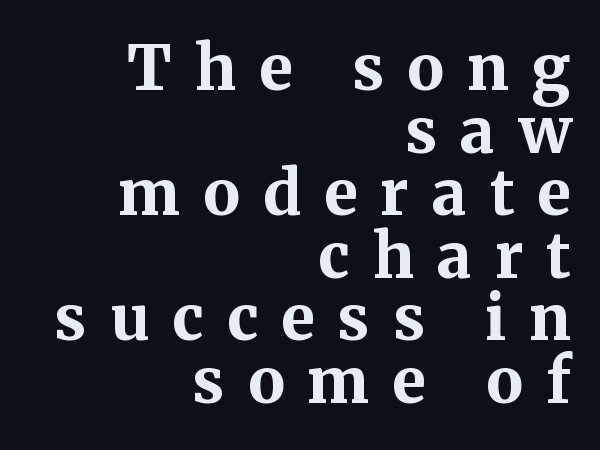
Q: Is the text bold? A: Yes.
Q: Is the text italic (slanted)? A: No, it is upright.
Q: Is the typeface a serif or a sans-serif typeface? A: Serif.
Q: Is the text underlined? A: No.
Q: How is the paragraph aligned? A: Right-aligned.
Q: Is the spacing between letters normal or unusually wide? A: Unusually wide.
Q: Is the spacing between lines tight, normal or loose? A: Tight.
Q: Width (condensed, normal, or wide)? A: Normal.
Q: Stroke contrast? A: Medium.
Q: x-height? A: Medium.
Q: Monospaced? A: No.
